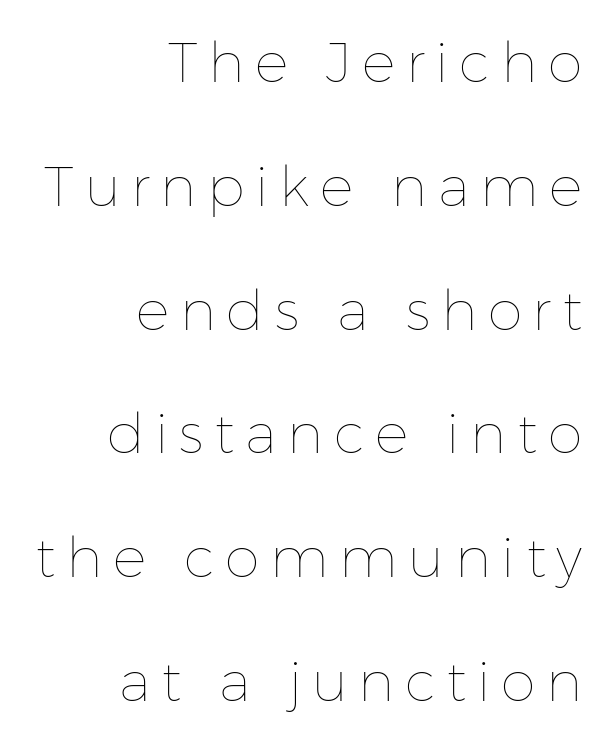
Q: Is the text bold? A: No.
Q: Is the text italic (slanted)? A: No, it is upright.
Q: Is the text underlined? A: No.
Q: How is the paragraph aligned? A: Right-aligned.
Q: Is the spacing between lines tight, normal or loose? A: Loose.
Q: Width (condensed, normal, or wide)? A: Normal.
Q: Stroke contrast? A: Low.
Q: x-height? A: Medium.
Q: Monospaced? A: No.
